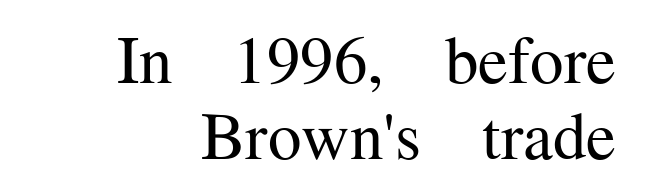
Letters rest on an invisible, unmarked baseline. A typesetter would call this proportional, since set widths differ per character. The axis of the letterforms is exactly vertical. Compared with a typical body face, this is equally light or lighter still. Vertical spacing — tight. The passage shown is typeset with a serif family.
